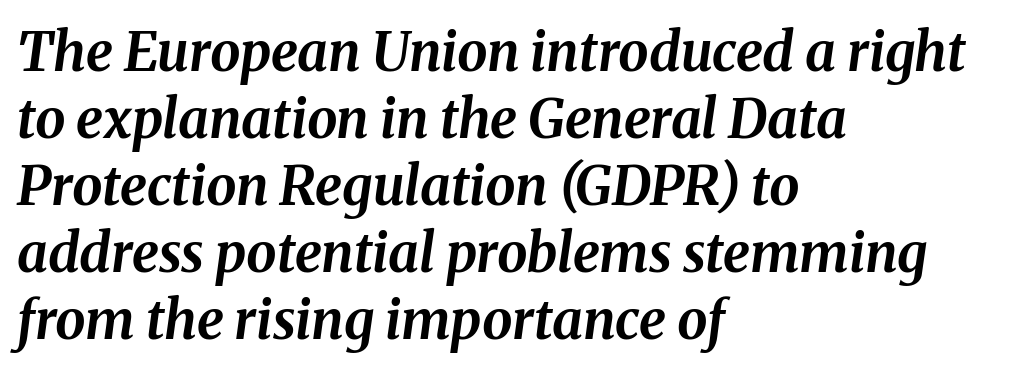
Q: Is the text bold? A: Yes.
Q: Is the text italic (slanted)? A: Yes, it leans right by about 8 degrees.
Q: Is the text underlined? A: No.
Q: How is the paragraph aligned? A: Left-aligned.
Q: Is the spacing between letters normal or unusually wide? A: Normal.
Q: Width (condensed, normal, or wide)? A: Normal.
Q: Stroke contrast? A: Medium.
Q: x-height? A: Medium.
Q: Monospaced? A: No.
